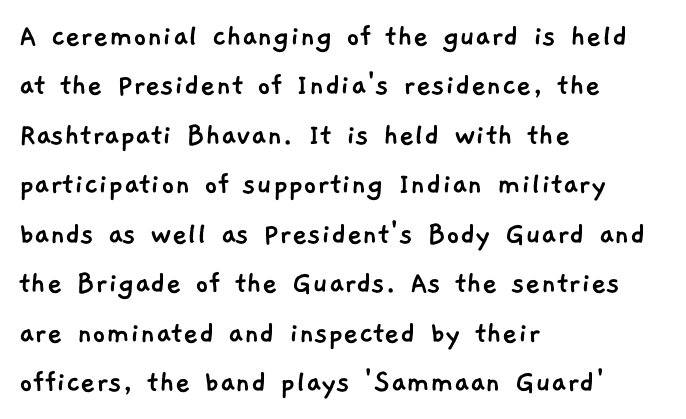
Each new line begins a customary step beneath the previous one. Think of a printed novel: that variable character pitch is what you see here. Letter spacing: default. The baseline area is clear. Regarding serifs, this sample does without them.
